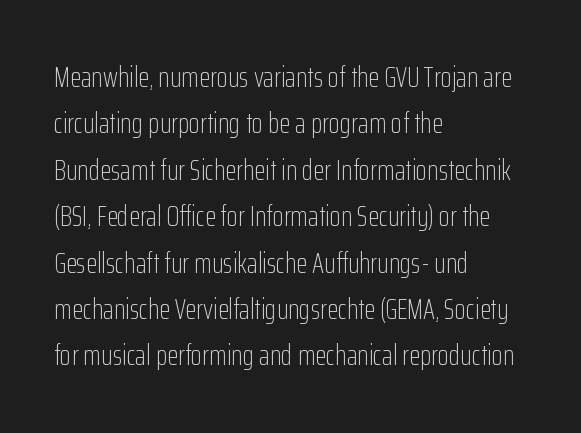
All the whitespace from short lines collects on the right. This sample uses a sans-serif face. A typesetter would call this zero additional tracking. Note the varied advance widths — an 'i' is clearly narrower than an 'm'. The glyphs are unaccompanied by any horizontal stroke below them.
